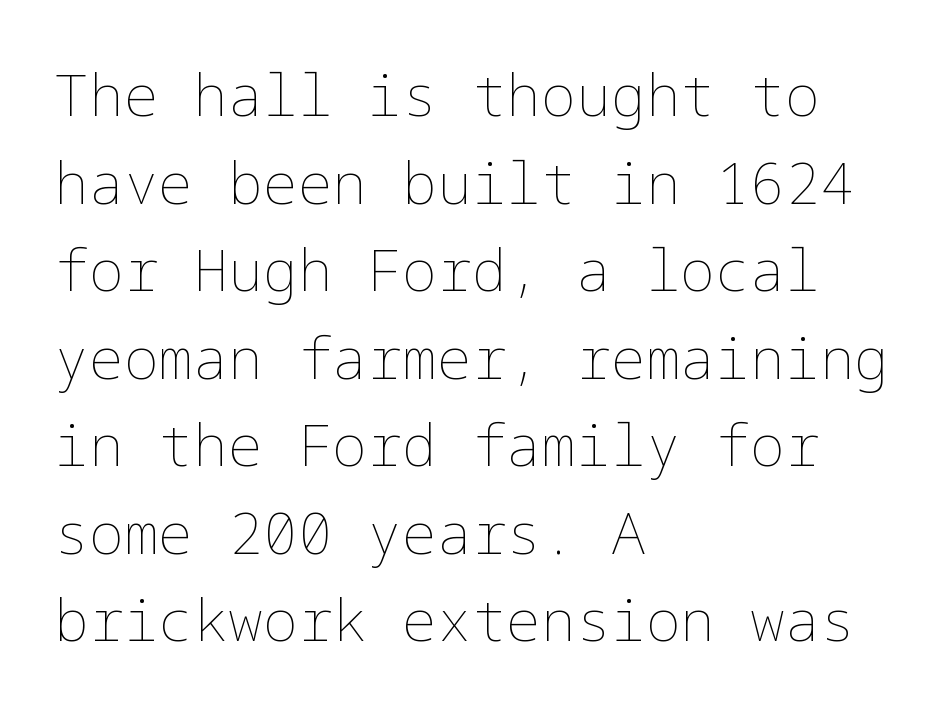
Compared with typical body copy, the letter spacing here is the same. Caption: multi-line text, flush left, ragged right. Is the stroke heavy? The answer is a plain regular-or-lighter. The gap between lines stays unmarked. Designer's note — italics off, roman on. Baseline-to-baseline distance is the conventional proportion of letter height.
